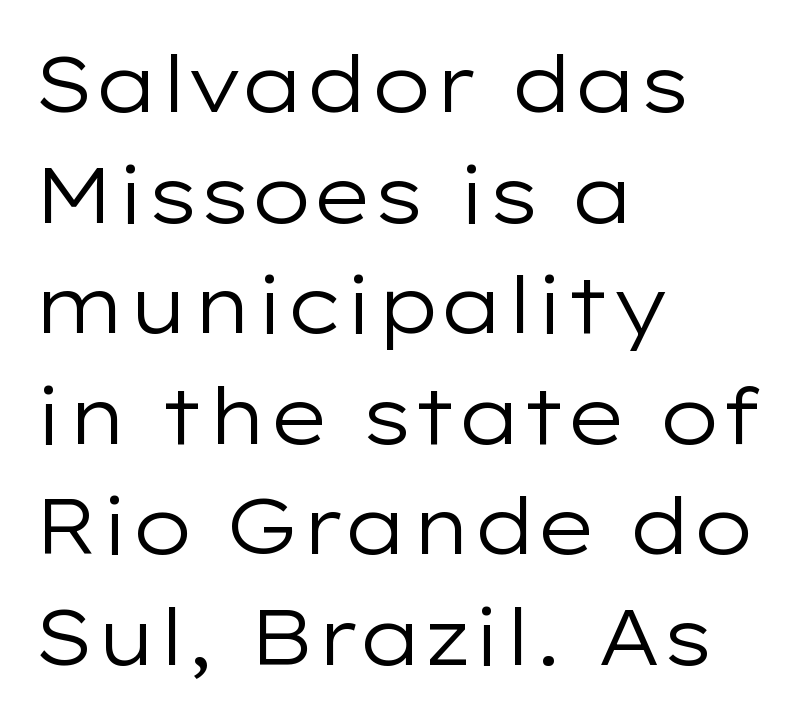
{"serif": "no", "italic": "no", "bold": "no", "weight": "regular", "width": "wide", "stroke_contrast": "low", "x_height": "medium", "monospaced": "no", "underline": "no", "align": "left", "line_spacing": "normal", "line_spacing_ratio": 1.4, "letter_spacing": "normal", "letter_spacing_em": 0.0, "glyph_px": 79}
